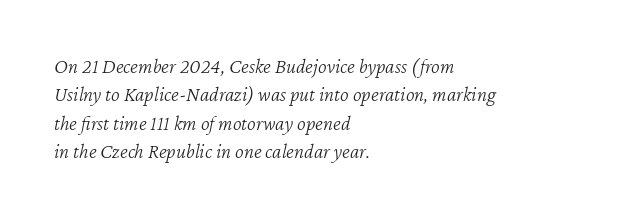
{"italic": "yes", "lean": "right", "slant_degrees": 12, "bold": "no", "underline": "no", "align": "left", "line_spacing": "normal", "line_spacing_ratio": 1.35, "letter_spacing": "normal", "letter_spacing_em": 0.0, "glyph_px": 21}
